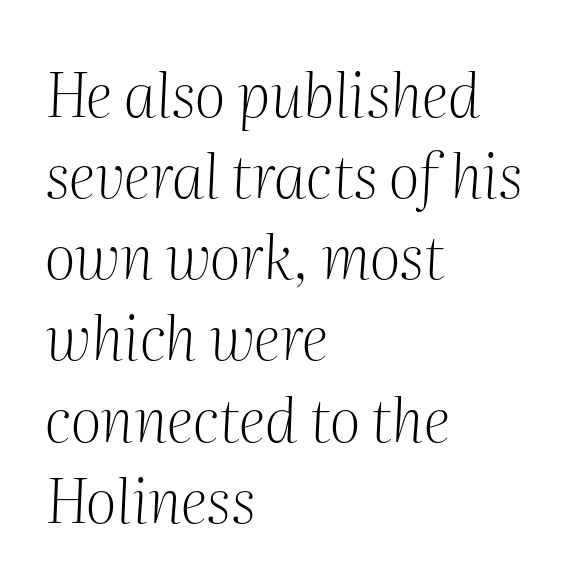
Q: Is the text bold? A: No.
Q: Is the text italic (slanted)? A: Yes, it leans right by about 2 degrees.
Q: Is the typeface a serif or a sans-serif typeface? A: Serif.
Q: Is the text underlined? A: No.
Q: How is the paragraph aligned? A: Left-aligned.
Q: Is the spacing between letters normal or unusually wide? A: Normal.
Q: Is the spacing between lines tight, normal or loose? A: Normal.
Q: Width (condensed, normal, or wide)? A: Normal.
Q: Stroke contrast? A: Medium.
Q: x-height? A: Medium.
Q: Monospaced? A: No.
